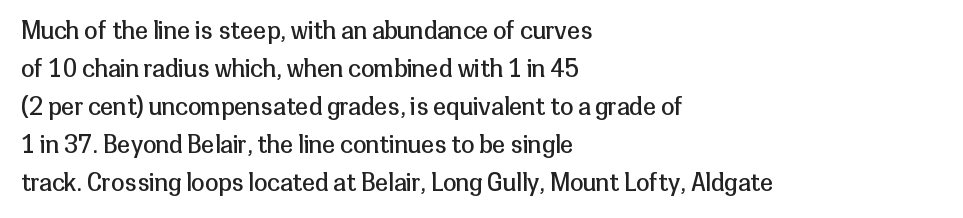
The image shows 24 px text type, upright; set left-aligned, normal line spacing (1.58x), normal letter spacing, not underlined.
